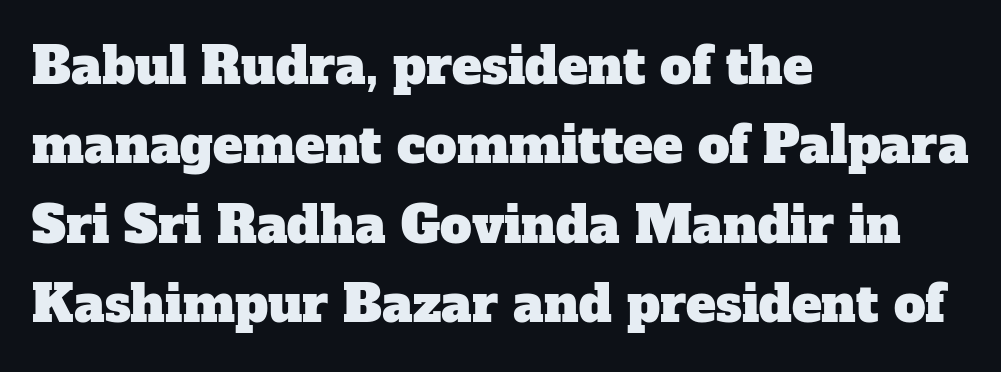
{"serif": "yes", "width": "normal", "stroke_contrast": "low", "x_height": "medium", "monospaced": "no", "underline": "no", "align": "left", "line_spacing": "normal", "line_spacing_ratio": 1.59, "letter_spacing": "normal", "letter_spacing_em": 0.0, "glyph_px": 50}
